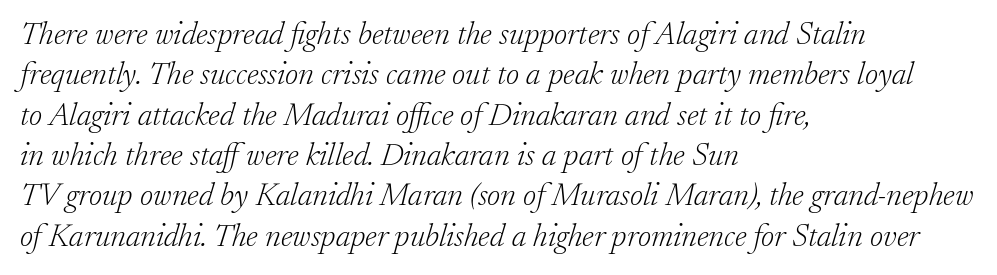
Q: Is the text bold? A: No.
Q: Is the text italic (slanted)? A: Yes, it leans right by about 17 degrees.
Q: Is the typeface a serif or a sans-serif typeface? A: Serif.
Q: Is the text underlined? A: No.
Q: How is the paragraph aligned? A: Left-aligned.
Q: Is the spacing between letters normal or unusually wide? A: Normal.
Q: Is the spacing between lines tight, normal or loose? A: Normal.
Q: Width (condensed, normal, or wide)? A: Normal.
Q: Stroke contrast? A: Low.
Q: x-height? A: Small.
Q: Monospaced? A: No.
